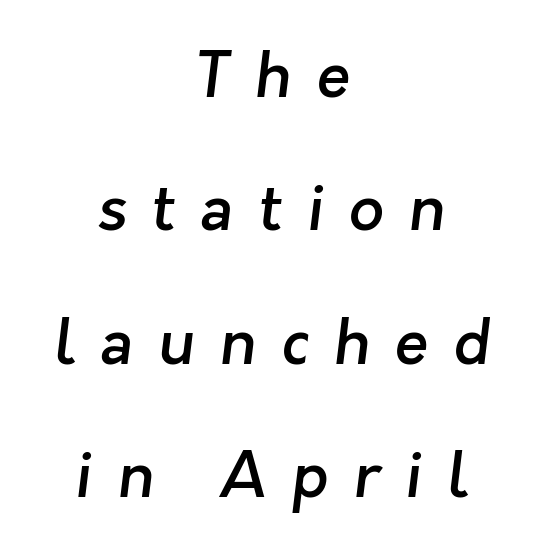
The image shows 62 px semibold sans-serif type; set centered, loose line spacing (2.15x), unusually wide letter spacing (+0.4 em), not underlined; low stroke contrast and a medium x-height.
